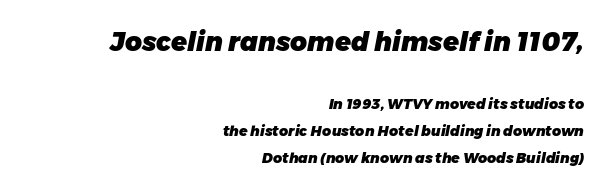
Q: Is the text bold? A: Yes.
Q: Is the text italic (slanted)? A: Yes, it leans right by about 11 degrees.
Q: Is the text underlined? A: No.
Q: How is the paragraph aligned? A: Right-aligned.
Q: Is the spacing between letters normal or unusually wide? A: Normal.
Q: Is the spacing between lines tight, normal or loose? A: Loose.
Q: Which block of text is set in a larger size, the first (top) or the second (bottom)? A: The first (top) one.
